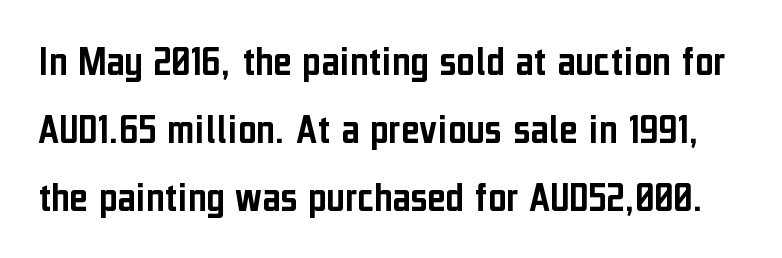
No feet cap the strokes, marking this as sans-serif type. The font's upright variant was chosen for this text. Students, observe: this is what conventionally led text looks like. The space directly below the letters is spotless.
